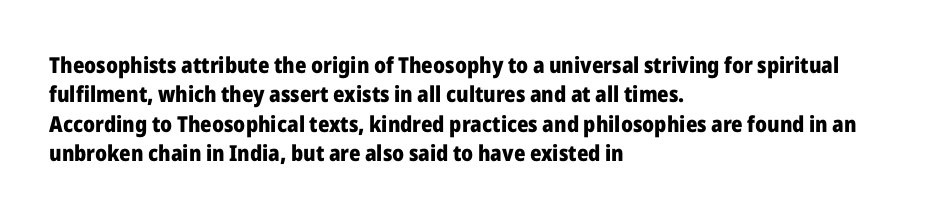
Q: Is the text bold? A: Yes.
Q: Is the text italic (slanted)? A: No, it is upright.
Q: Is the text underlined? A: No.
Q: How is the paragraph aligned? A: Left-aligned.
Q: Is the spacing between letters normal or unusually wide? A: Normal.
Q: Is the spacing between lines tight, normal or loose? A: Normal.
